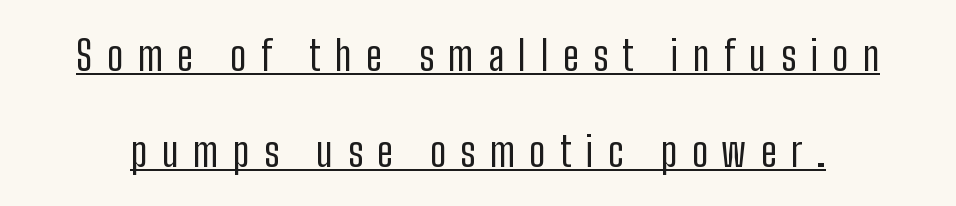
This is roman type, the default non-slanted kind. Stroke mass is kept to a normal reading level or below. A continuous stroke trails under the words, as in a hyperlink. These lines are rendered in a variable-pitch font.
